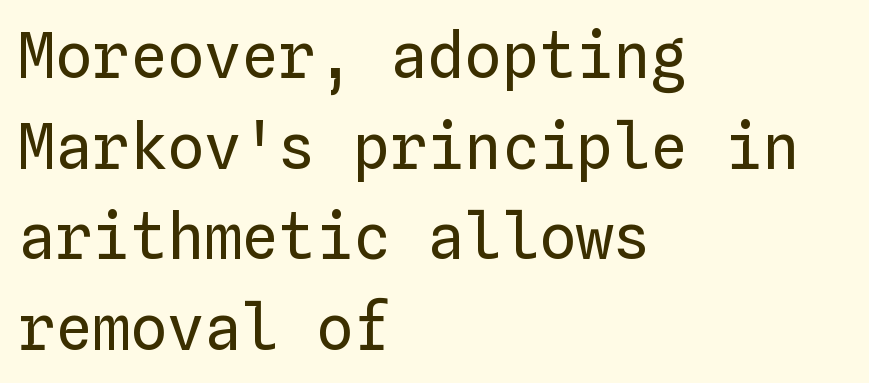
The image shows 62 px regular-weight type, upright, monospaced; set left-aligned, normal line spacing (1.46x), normal letter spacing, not underlined; low stroke contrast and a medium x-height.
